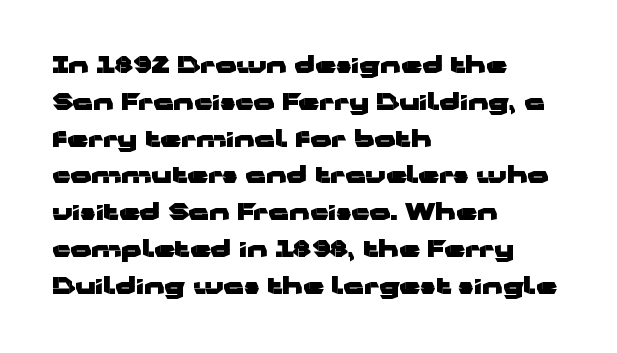
{"italic": "no", "bold": "yes", "underline": "no", "align": "left", "line_spacing": "normal", "line_spacing_ratio": 1.6, "letter_spacing": "normal", "letter_spacing_em": 0.0, "glyph_px": 23}
